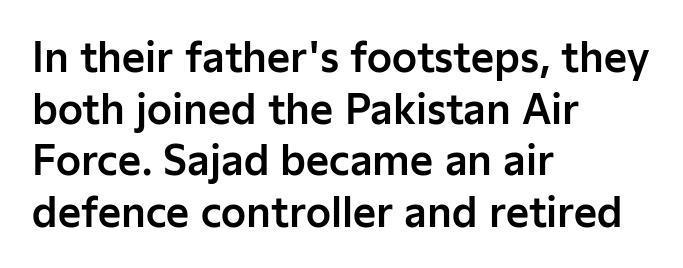
The image shows 40 px sans-serif type, upright; set left-aligned, normal line spacing (1.29x), normal letter spacing, not underlined; low stroke contrast and a medium x-height.
